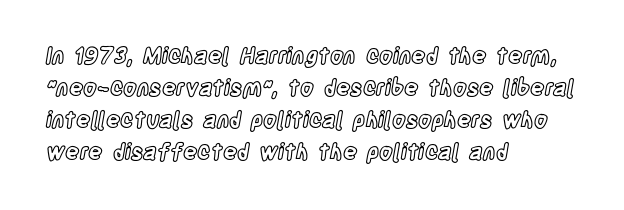
Q: Is the text italic (slanted)? A: Yes.
Q: Is the text underlined? A: No.
Q: How is the paragraph aligned? A: Left-aligned.
Q: Is the spacing between letters normal or unusually wide? A: Normal.
Q: Is the spacing between lines tight, normal or loose? A: Normal.
